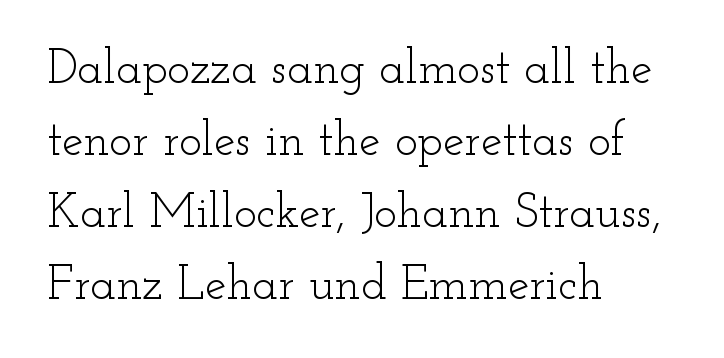
The image shows 48 px light, wide serif type, upright; set left-aligned, normal line spacing (1.5x), normal letter spacing, not underlined; low stroke contrast and a small x-height.
